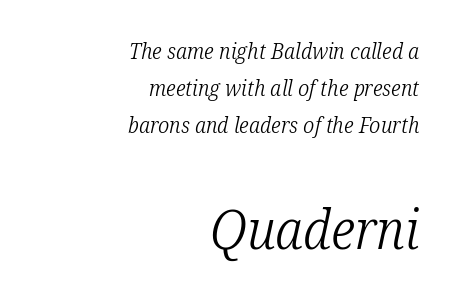
Does the lettering tilt? It does — this is italic. The space directly below the letters is spotless. Is there much room between lines? A standard amount, neither cramped nor airy. The face used here is proportionally spaced, like ordinary book or web type. This sample uses plain, unmodified letter spacing. Stems and bowls with no extra thickness — not bold.
